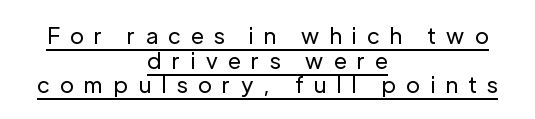
The image shows 22 px text type, upright; set centered, tight line spacing (1.12x), unusually wide letter spacing (+0.48 em), underlined.
